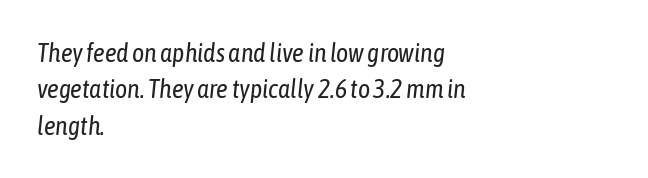
Caption: face not bold, strokes unweighted. This block has exactly the height ordinary leading produces. A classic flush-left, rag-right setting is used for this passage. Any mark beneath the type? The region is blank. This is oblique type, the kind used for emphasis or titles. Nothing unusual about the tracking: characters are spaced as the font intends.
